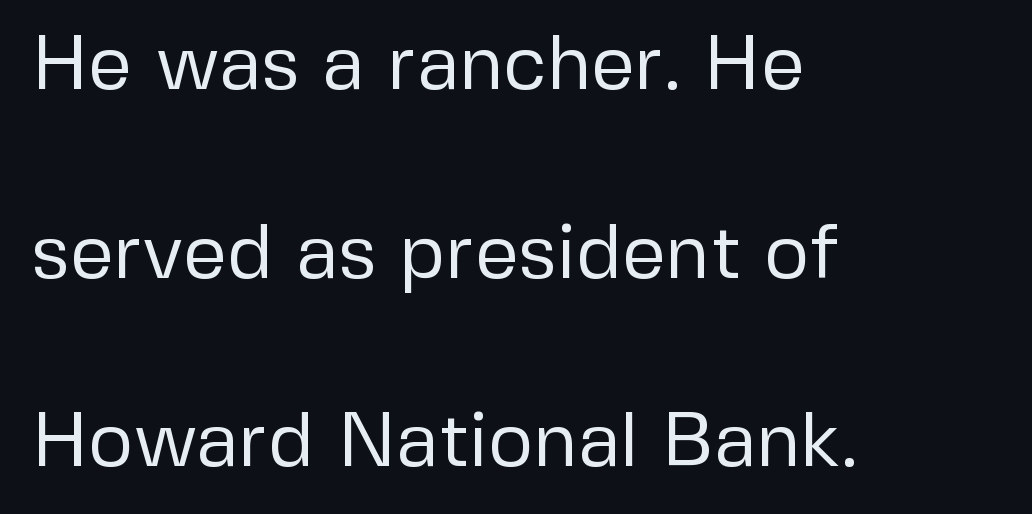
Q: Is the text bold? A: No.
Q: Is the text italic (slanted)? A: No, it is upright.
Q: Is the typeface a serif or a sans-serif typeface? A: Sans-serif.
Q: Is the text underlined? A: No.
Q: How is the paragraph aligned? A: Left-aligned.
Q: Is the spacing between letters normal or unusually wide? A: Normal.
Q: Is the spacing between lines tight, normal or loose? A: Loose.
Q: Width (condensed, normal, or wide)? A: Normal.
Q: Stroke contrast? A: Low.
Q: x-height? A: Medium.
Q: Monospaced? A: No.
